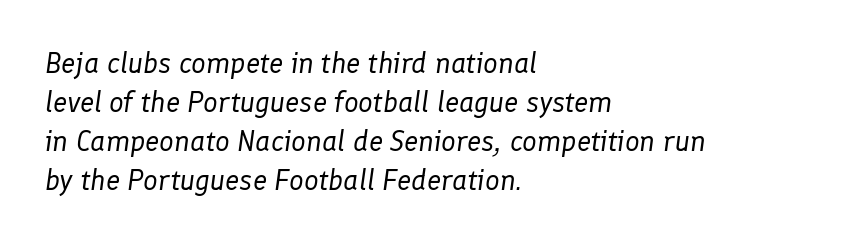
{"italic": "yes", "lean": "right", "slant_degrees": 8, "bold": "no", "weight": "regular", "width": "normal", "stroke_contrast": "low", "x_height": "medium", "monospaced": "no", "underline": "no", "align": "left", "line_spacing": "normal", "line_spacing_ratio": 1.34, "letter_spacing": "normal", "letter_spacing_em": 0.0, "glyph_px": 29}
